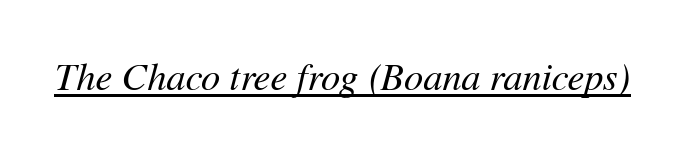
The image shows 38 px regular-weight type, italic (leaning right); set normal letter spacing, underlined; medium stroke contrast and a medium x-height.
